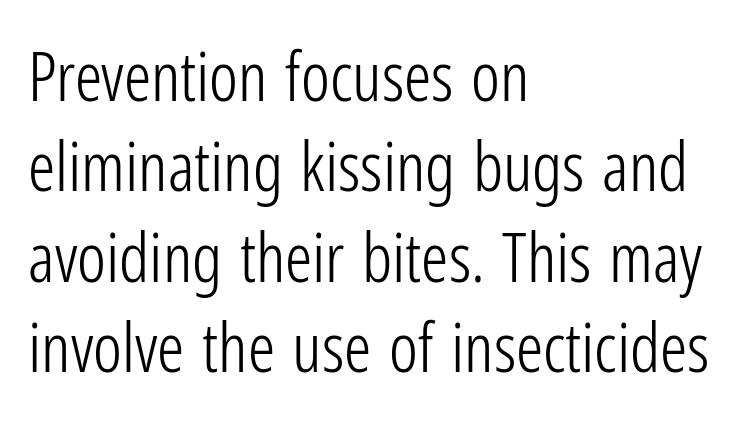
{"serif": "no", "italic": "no", "bold": "no", "weight": "light", "width": "condensed", "stroke_contrast": "low", "x_height": "medium", "monospaced": "no", "underline": "no", "align": "left", "line_spacing": "normal", "line_spacing_ratio": 1.33, "letter_spacing": "normal", "letter_spacing_em": 0.0, "glyph_px": 68}
